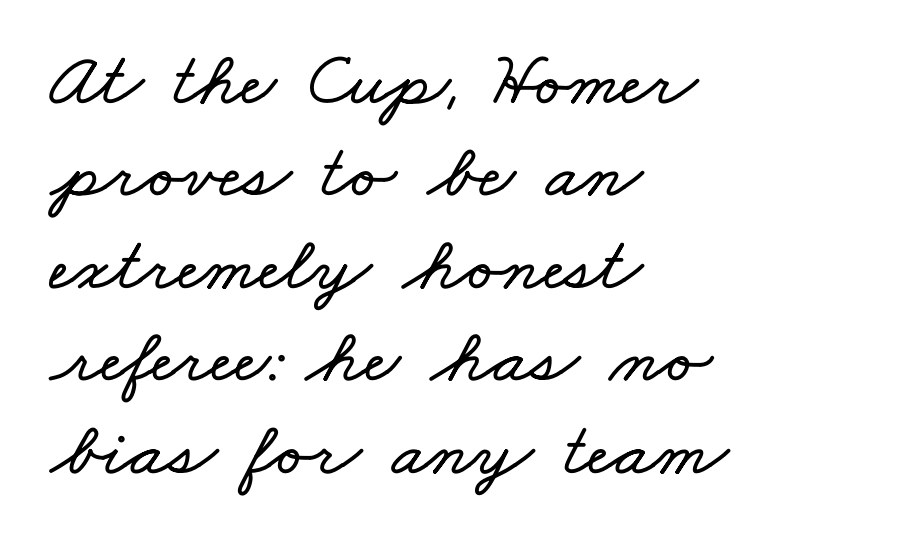
{"width": "wide", "stroke_contrast": "low", "x_height": "small", "monospaced": "no", "underline": "no", "align": "left", "line_spacing_ratio": 1.2, "letter_spacing": "normal", "letter_spacing_em": 0.0, "glyph_px": 77}
